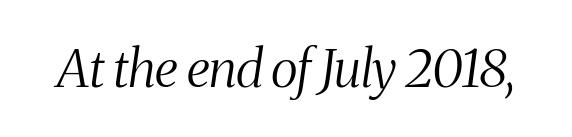
{"serif": "yes", "italic": "yes", "lean": "right", "slant_degrees": 8, "bold": "no", "weight": "light", "width": "condensed", "stroke_contrast": "medium", "x_height": "medium", "monospaced": "no", "underline": "no", "letter_spacing": "normal", "letter_spacing_em": 0.0, "glyph_px": 52}
